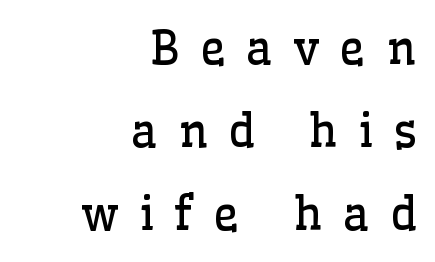
Stroke thickness stays within the range of a standard reading face or lighter. Caption: multi-line text, flush right, ragged left. Character widths vary here, with narrow letters taking less room than wide ones. The line texture is sparse and dotted thanks to wide tracking. Yep, those are serifs on the letters. Style check: upright.
